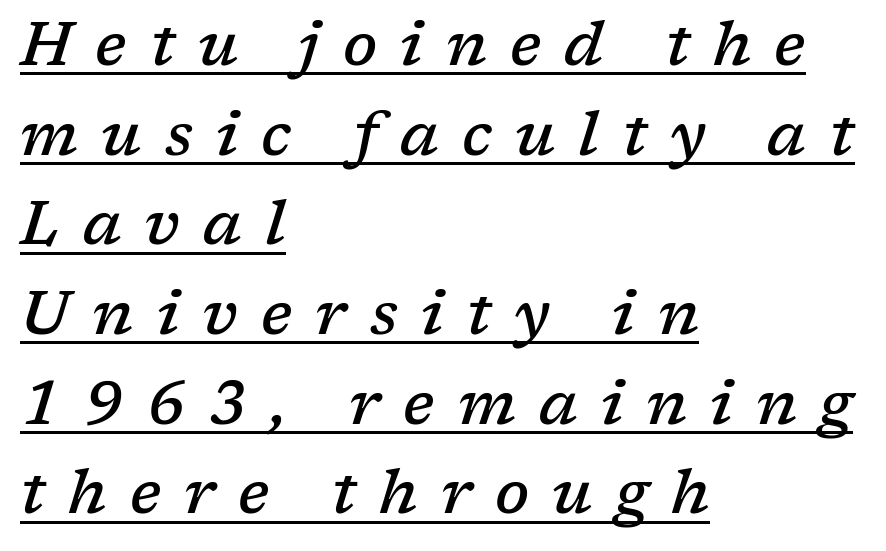
{"serif": "yes", "italic": "yes", "lean": "right", "slant_degrees": 17, "bold": "semi", "weight": "semibold", "width": "normal", "stroke_contrast": "low", "x_height": "medium", "monospaced": "no", "underline": "yes", "align": "left", "line_spacing": "normal", "line_spacing_ratio": 1.47, "letter_spacing": "wide", "letter_spacing_em": 0.38, "glyph_px": 61}
